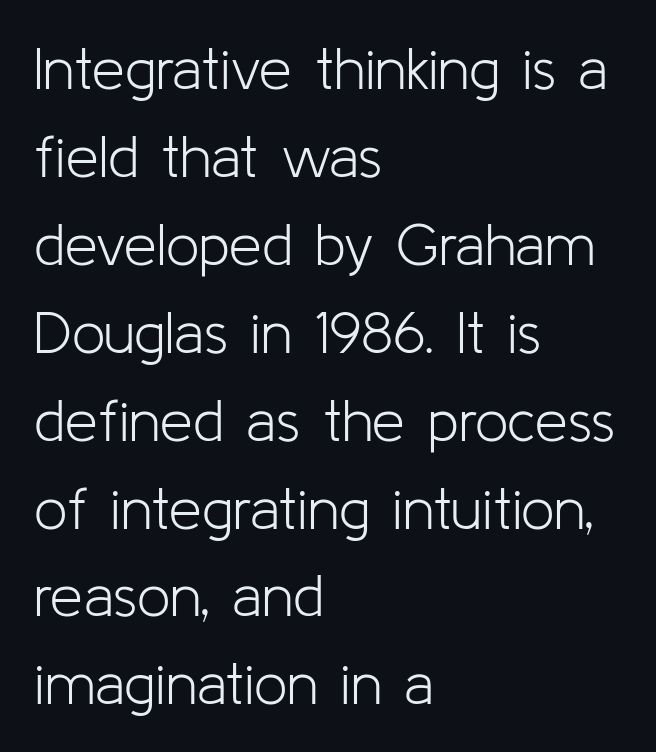
{"serif": "no", "italic": "no", "bold": "no", "weight": "light", "width": "normal", "stroke_contrast": "low", "x_height": "medium", "monospaced": "no", "underline": "no", "align": "left", "line_spacing": "normal", "line_spacing_ratio": 1.49, "letter_spacing": "normal", "letter_spacing_em": 0.0, "glyph_px": 59}
